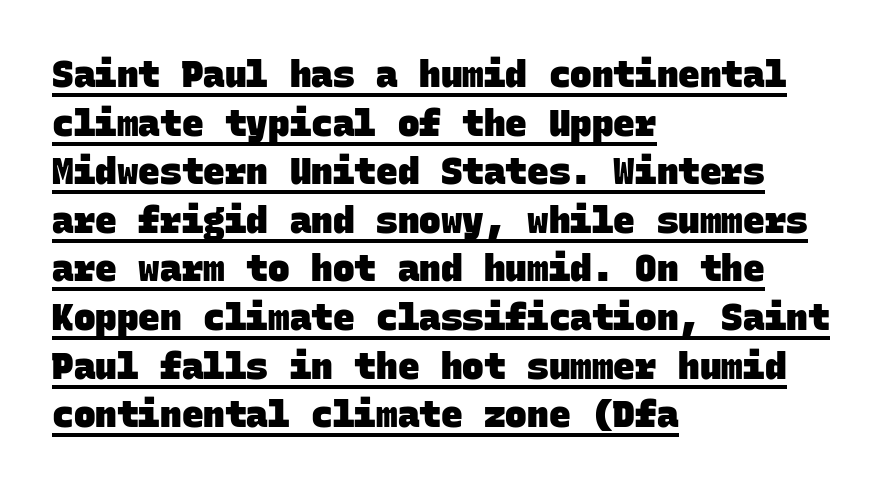
The lines are quadded left. The glyphs have the mass of a bold cut. The glyphs in this specimen are sans serif. You could call the tracking neutral — neither tight nor loose.
